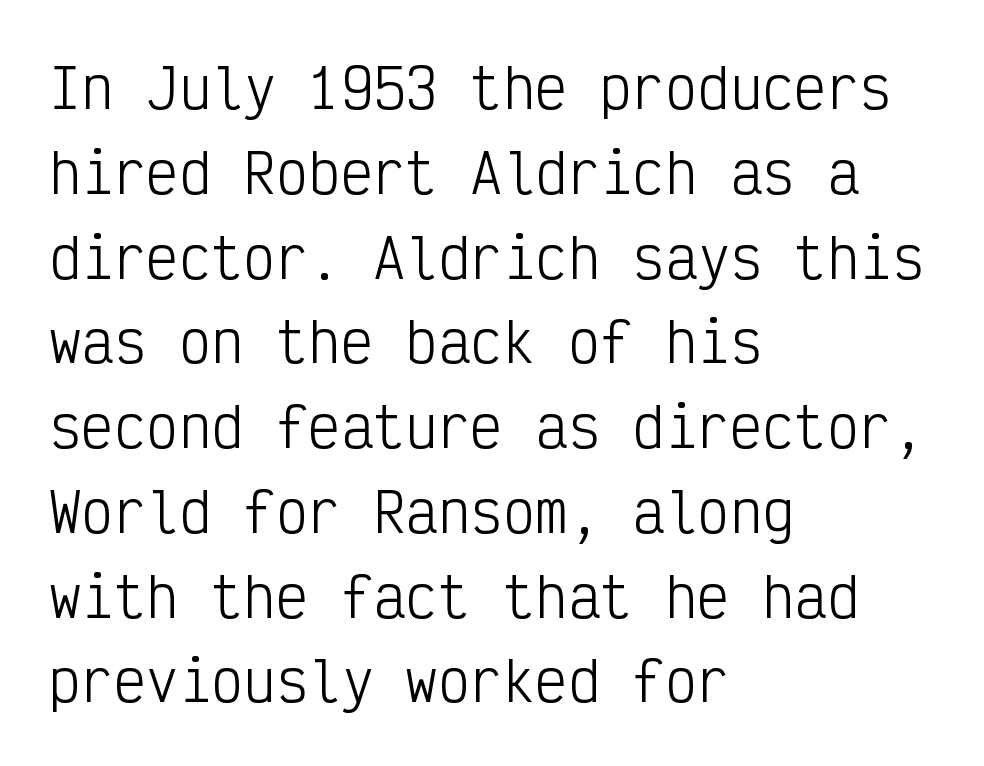
Q: Is the text bold? A: No.
Q: Is the text italic (slanted)? A: No, it is upright.
Q: Is the typeface a serif or a sans-serif typeface? A: Sans-serif.
Q: Is the text underlined? A: No.
Q: How is the paragraph aligned? A: Left-aligned.
Q: Is the spacing between letters normal or unusually wide? A: Normal.
Q: Is the spacing between lines tight, normal or loose? A: Normal.
Q: Width (condensed, normal, or wide)? A: Condensed.
Q: Stroke contrast? A: Low.
Q: x-height? A: Medium.
Q: Monospaced? A: Yes.
